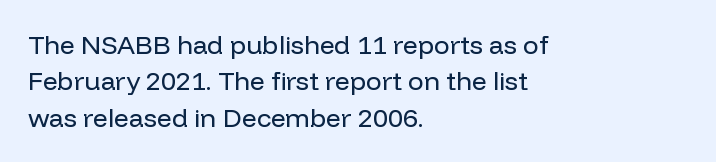
{"italic": "no", "bold": "no", "underline": "no", "align": "left", "line_spacing": "normal", "line_spacing_ratio": 1.4, "letter_spacing": "normal", "letter_spacing_em": 0.0, "glyph_px": 26}
